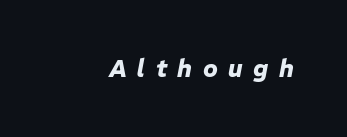
The image shows 24 px bold type, italic (leaning right); set unusually wide letter spacing (+0.44 em), not underlined.
